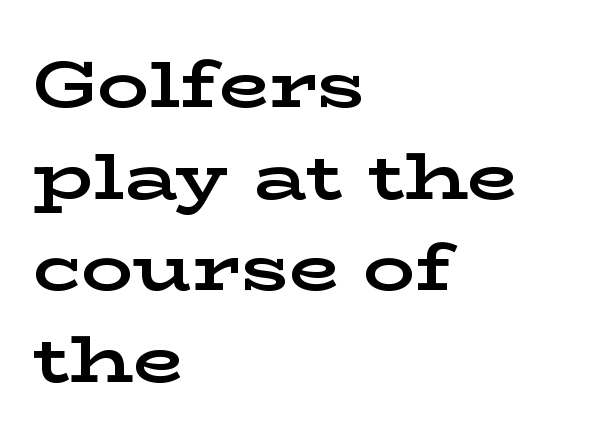
Vertically, the passage feels balanced, rows spaced as you'd expect. In terms of posture, this sample is upright. The setting favours the left margin, as ordinary paragraphs usually do. Character widths vary here, with narrow letters taking less room than wide ones.
